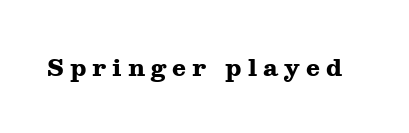
Decoration check: the copy has no underline. Look at the stroke-to-counter ratio: heavy, a bold. Substantial extra tracking has been applied to these lines. This sample uses an upright cut, with every glyph sitting square on the baseline.
